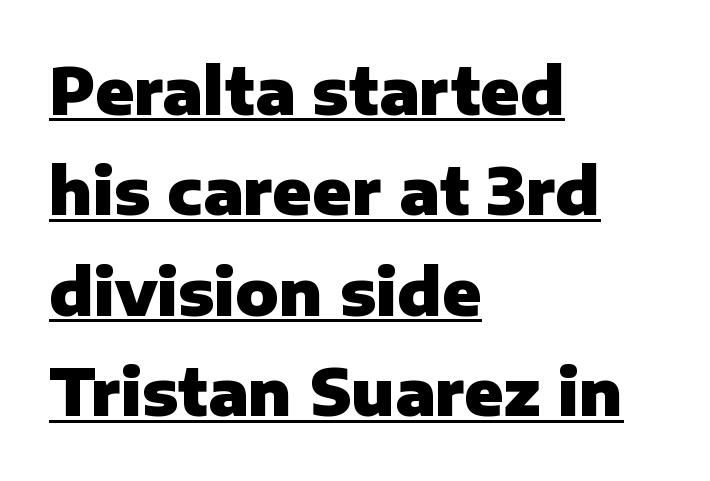
The rendering keeps characters at their native spacing. This sample is left-justified, so line endings fall wherever the words run out. Each letter keeps its own natural width here, so spacing adapts to shape. It's the straight-up-and-down kind of type.
